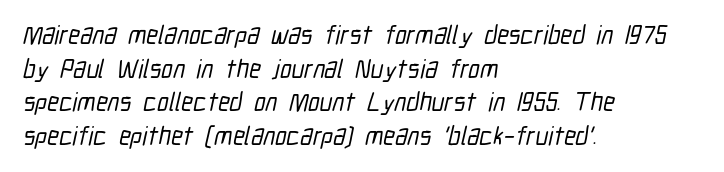
The image shows 26 px text type; set left-aligned, normal line spacing (1.29x), normal letter spacing, not underlined.
